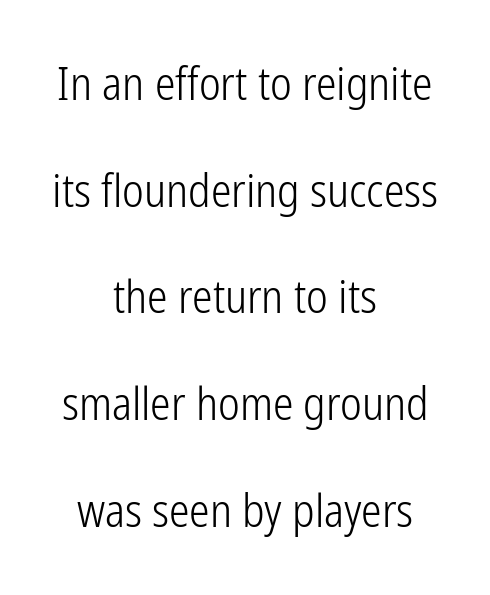
The image shows 46 px light, condensed sans-serif type, upright; set centered, loose line spacing (2.32x), normal letter spacing, not underlined; low stroke contrast and a medium x-height.
